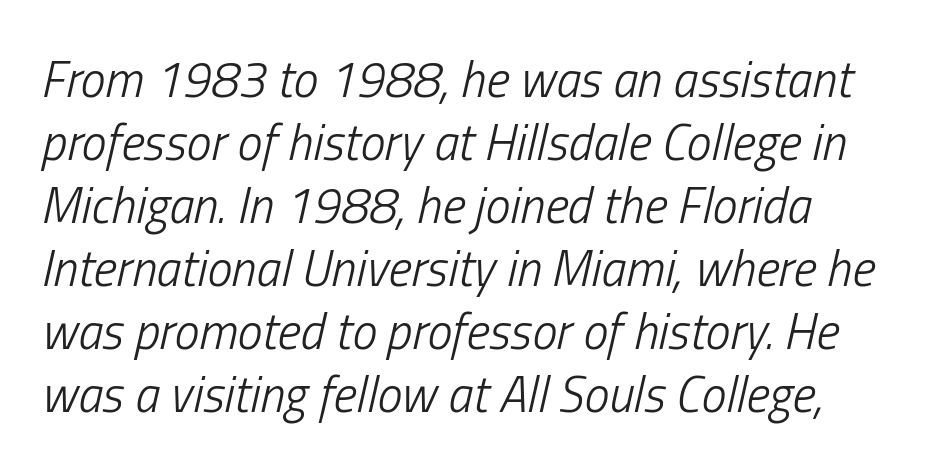
The image shows 50 px light, condensed type, italic (leaning right); set normal line spacing (1.26x), normal letter spacing, not underlined; low stroke contrast and a medium x-height.
